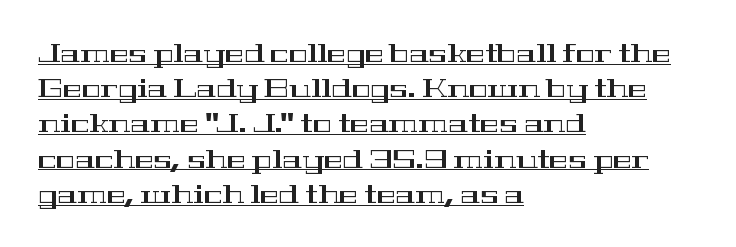
{"italic": "no", "underline": "yes", "align": "left", "line_spacing": "normal", "line_spacing_ratio": 1.41, "letter_spacing": "normal", "letter_spacing_em": 0.0, "glyph_px": 25}
